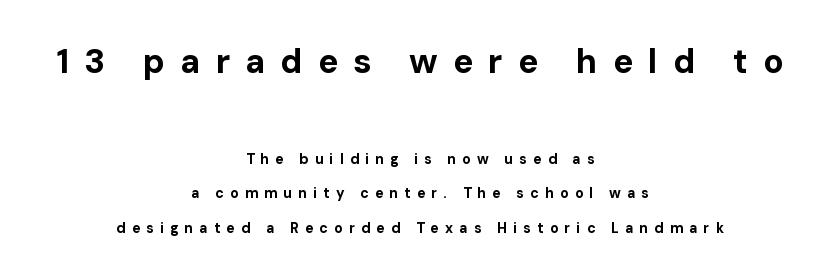
Q: Is the text bold? A: Yes.
Q: Is the text italic (slanted)? A: No, it is upright.
Q: Is the typeface a serif or a sans-serif typeface? A: Sans-serif.
Q: Is the text underlined? A: No.
Q: How is the paragraph aligned? A: Centered.
Q: Is the spacing between letters normal or unusually wide? A: Unusually wide.
Q: Is the spacing between lines tight, normal or loose? A: Loose.
Q: Which block of text is set in a larger size, the first (top) or the second (bottom)? A: The first (top) one.
Q: Width (condensed, normal, or wide)? A: Normal.
Q: Stroke contrast? A: Low.
Q: x-height? A: Medium.
Q: Monospaced? A: No.
